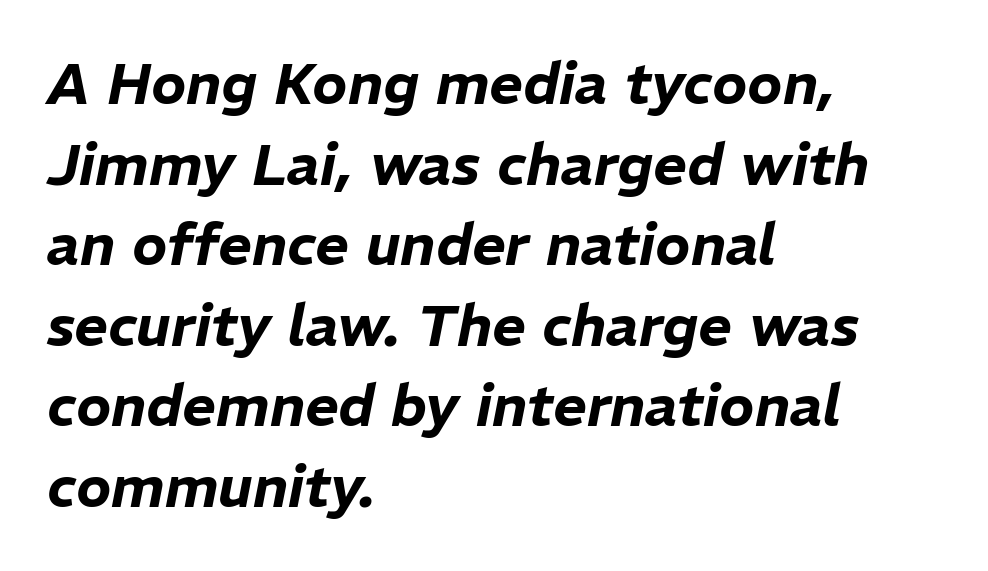
{"italic": "yes", "lean": "right", "slant_degrees": 11, "width": "normal", "stroke_contrast": "low", "x_height": "medium", "monospaced": "no", "underline": "no", "align": "left", "line_spacing": "normal", "line_spacing_ratio": 1.39, "letter_spacing": "normal", "letter_spacing_em": 0.0, "glyph_px": 58}
